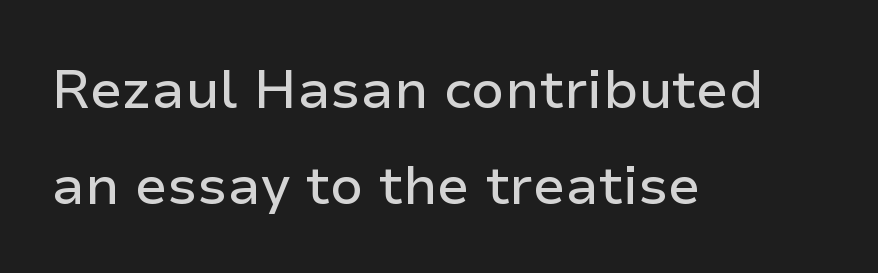
{"serif": "no", "italic": "no", "width": "normal", "stroke_contrast": "low", "x_height": "medium", "monospaced": "no", "underline": "no", "align": "left", "line_spacing_ratio": 1.78, "letter_spacing": "normal", "letter_spacing_em": 0.0, "glyph_px": 54}
